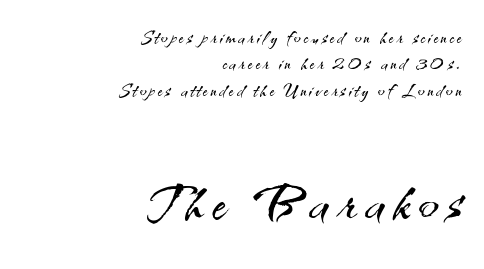
Q: Is the text bold? A: No.
Q: Is the text italic (slanted)? A: Yes.
Q: Is the typeface a serif or a sans-serif typeface? A: Sans-serif.
Q: Is the text underlined? A: No.
Q: How is the paragraph aligned? A: Right-aligned.
Q: Is the spacing between lines tight, normal or loose? A: Tight.
Q: Which block of text is set in a larger size, the first (top) or the second (bottom)? A: The second (bottom) one.
Q: Width (condensed, normal, or wide)? A: Normal.
Q: Stroke contrast? A: Medium.
Q: x-height? A: Small.
Q: Monospaced? A: No.
